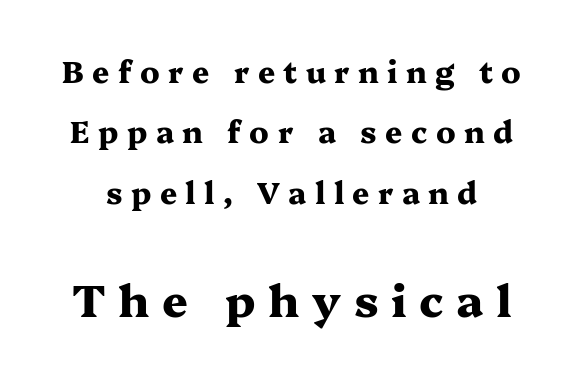
{"serif": "yes", "italic": "no", "bold": "yes", "weight": "heavy", "width": "wide", "stroke_contrast": "medium", "x_height": "medium", "monospaced": "no", "underline": "no", "line_spacing": "loose", "line_spacing_ratio": 2.01, "letter_spacing": "wide", "letter_spacing_em": 0.28, "larger_block": "second", "size_ratio": 1.5, "glyph_px": 45}
